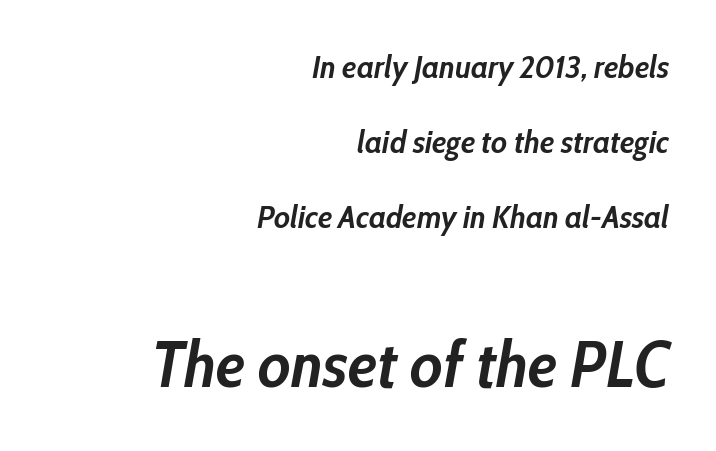
The image shows 65 px semibold, condensed type, italic (leaning right); set right-aligned, loose line spacing (2.34x), normal letter spacing, not underlined; the second (bottom) block is 2.03x larger; low stroke contrast and a medium x-height.
